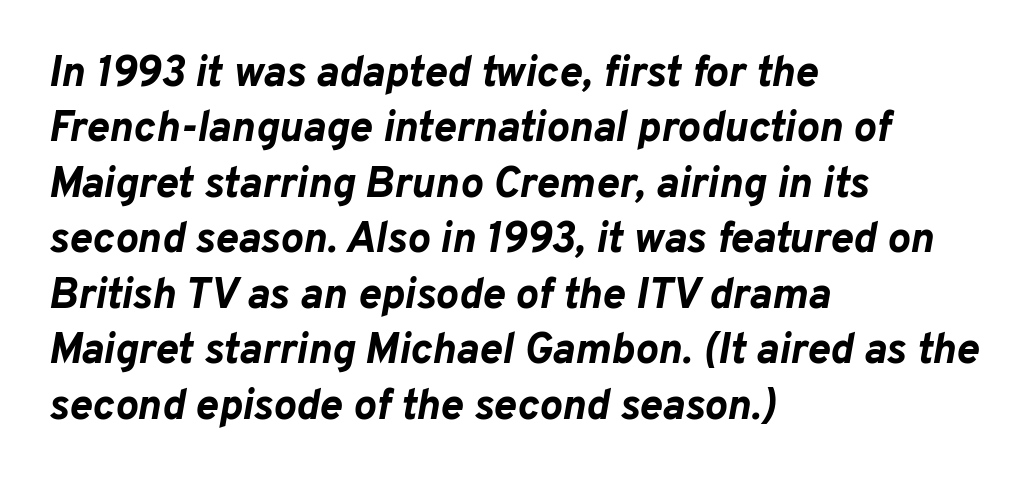
The image shows 43 px bold type, italic (leaning right); set left-aligned, normal line spacing (1.29x), normal letter spacing, not underlined; low stroke contrast and a medium x-height.
